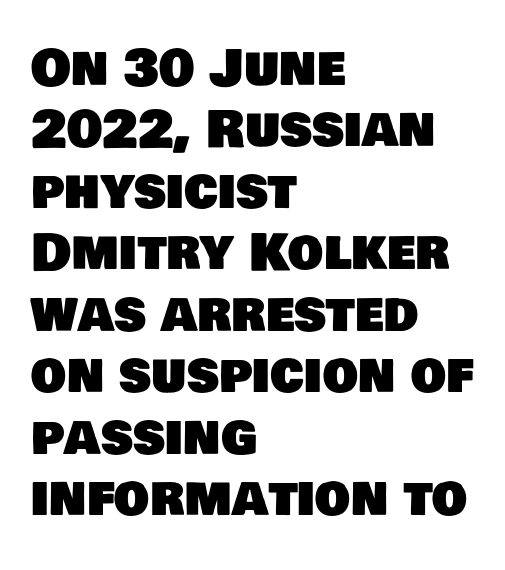
Q: Is the typeface a serif or a sans-serif typeface? A: Sans-serif.
Q: Is the text underlined? A: No.
Q: How is the paragraph aligned? A: Left-aligned.
Q: Is the spacing between letters normal or unusually wide? A: Normal.
Q: Width (condensed, normal, or wide)? A: Normal.
Q: Stroke contrast? A: Low.
Q: x-height? A: Large.
Q: Monospaced? A: No.
